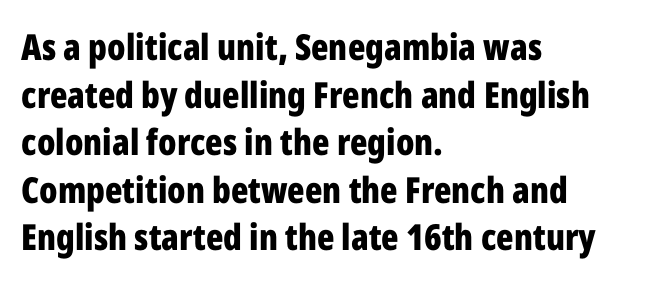
Q: Is the text bold? A: Yes.
Q: Is the text italic (slanted)? A: No, it is upright.
Q: Is the typeface a serif or a sans-serif typeface? A: Sans-serif.
Q: Is the text underlined? A: No.
Q: How is the paragraph aligned? A: Left-aligned.
Q: Is the spacing between letters normal or unusually wide? A: Normal.
Q: Is the spacing between lines tight, normal or loose? A: Normal.
Q: Width (condensed, normal, or wide)? A: Condensed.
Q: Stroke contrast? A: Low.
Q: x-height? A: Medium.
Q: Monospaced? A: No.
